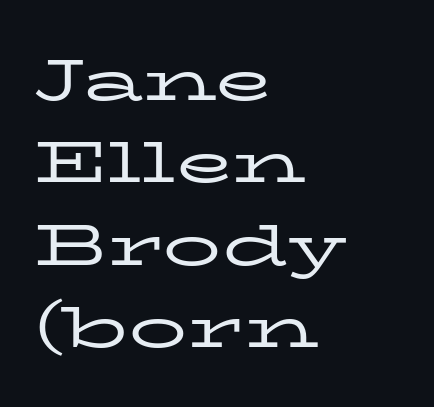
The image shows 58 px regular-weight, wide serif type, upright; set left-aligned, normal line spacing (1.42x), normal letter spacing, not underlined; low stroke contrast and a medium x-height.
